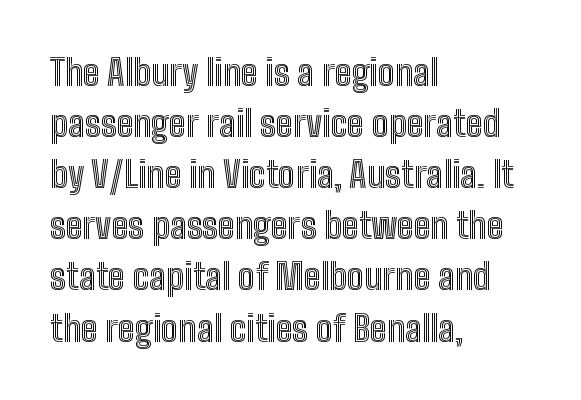
The image shows 36 px condensed type, upright; set left-aligned, normal line spacing (1.42x), normal letter spacing, not underlined; a medium x-height.
